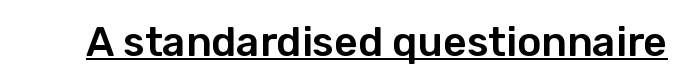
Q: Is the text italic (slanted)? A: No, it is upright.
Q: Is the typeface a serif or a sans-serif typeface? A: Sans-serif.
Q: Is the text underlined? A: Yes.
Q: Is the spacing between letters normal or unusually wide? A: Normal.
Q: Width (condensed, normal, or wide)? A: Normal.
Q: Stroke contrast? A: Low.
Q: x-height? A: Medium.
Q: Monospaced? A: No.
